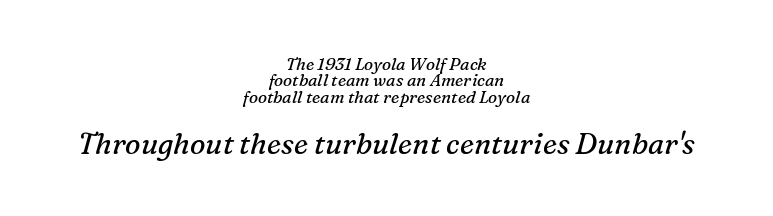
The image shows 29 px regular-weight serif type, italic (leaning right); set centered, tight line spacing (0.96x), normal letter spacing, not underlined; the second (bottom) block is 1.71x larger; medium stroke contrast and a medium x-height.
